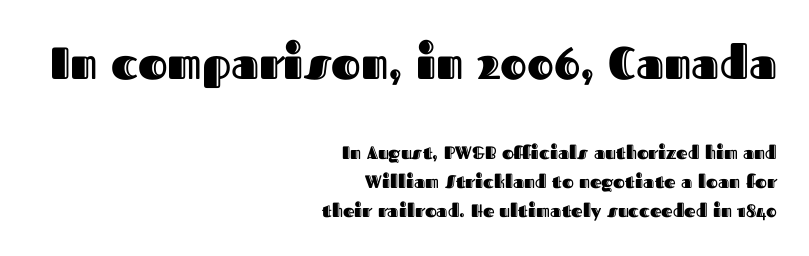
{"italic": "no", "width": "normal", "x_height": "medium", "monospaced": "no", "underline": "no", "align": "right", "line_spacing": "normal", "line_spacing_ratio": 1.61, "letter_spacing": "normal", "letter_spacing_em": 0.0, "larger_block": "first", "size_ratio": 2.5, "glyph_px": 45}
